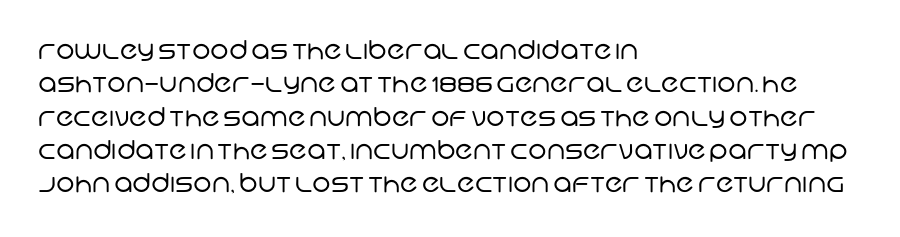
{"bold": "no", "underline": "no", "align": "left", "line_spacing": "normal", "line_spacing_ratio": 1.28, "letter_spacing": "normal", "letter_spacing_em": 0.0, "glyph_px": 26}
